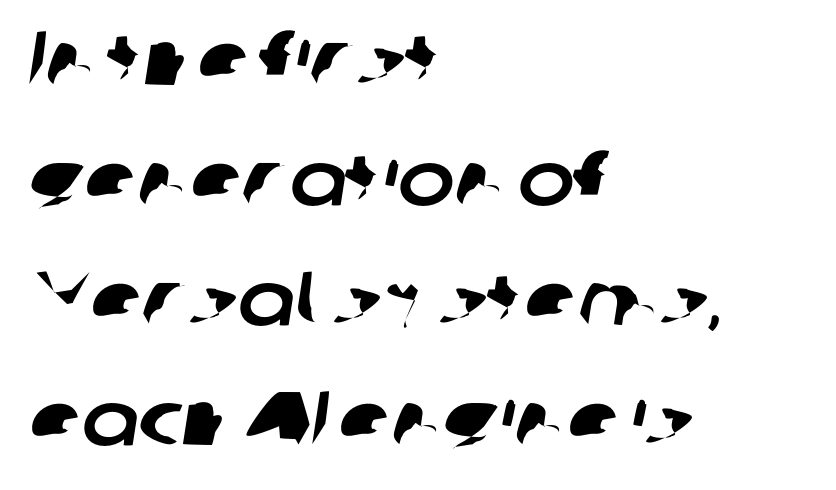
{"serif": "no", "width": "normal", "stroke_contrast": "low", "x_height": "medium", "monospaced": "no", "underline": "no", "align": "left", "line_spacing": "normal", "line_spacing_ratio": 1.58, "letter_spacing": "normal", "letter_spacing_em": 0.0, "glyph_px": 76}
